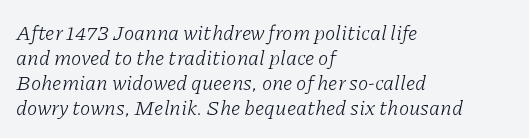
Stems here are at most as thick as an everyday book face. The passage shown has conventional tracking throughout. Clear beneath every line of the passage. The rendering applies a slant to the glyphs.
